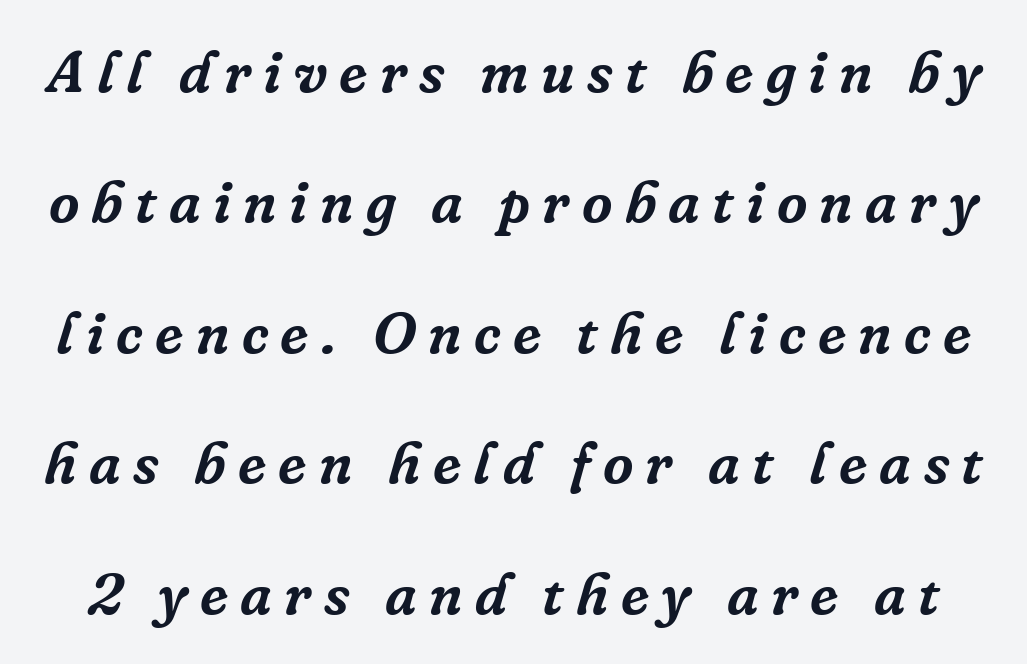
Q: Is the text italic (slanted)? A: Yes, it leans right by about 16 degrees.
Q: Is the typeface a serif or a sans-serif typeface? A: Serif.
Q: Is the text underlined? A: No.
Q: Is the spacing between letters normal or unusually wide? A: Unusually wide.
Q: Is the spacing between lines tight, normal or loose? A: Loose.
Q: Width (condensed, normal, or wide)? A: Normal.
Q: Stroke contrast? A: Low.
Q: x-height? A: Medium.
Q: Monospaced? A: No.
